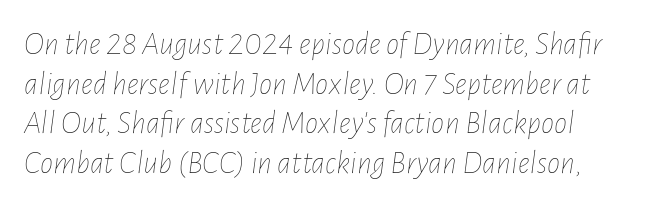
Q: Is the text bold? A: No.
Q: Is the text italic (slanted)? A: Yes, it leans right by about 7 degrees.
Q: Is the text underlined? A: No.
Q: Is the spacing between letters normal or unusually wide? A: Normal.
Q: Width (condensed, normal, or wide)? A: Condensed.
Q: Stroke contrast? A: Low.
Q: x-height? A: Medium.
Q: Monospaced? A: No.
